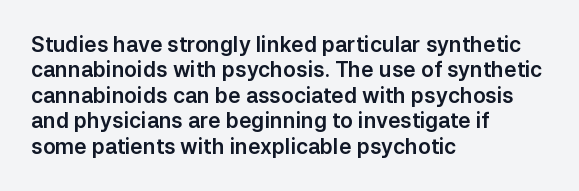
Short and long lines alike share a common starting point at left. Letters rest on an invisible, unmarked baseline. No extra tracking has been applied to these lines. Is there any slant? The stems are plumb.
